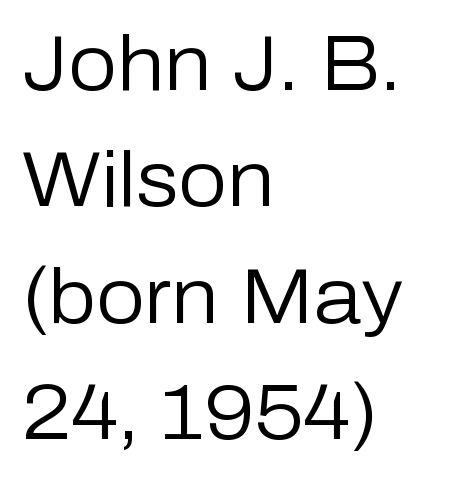
The image shows 77 px regular-weight sans-serif type, upright; set left-aligned, normal line spacing (1.51x), normal letter spacing, not underlined; low stroke contrast and a medium x-height.
